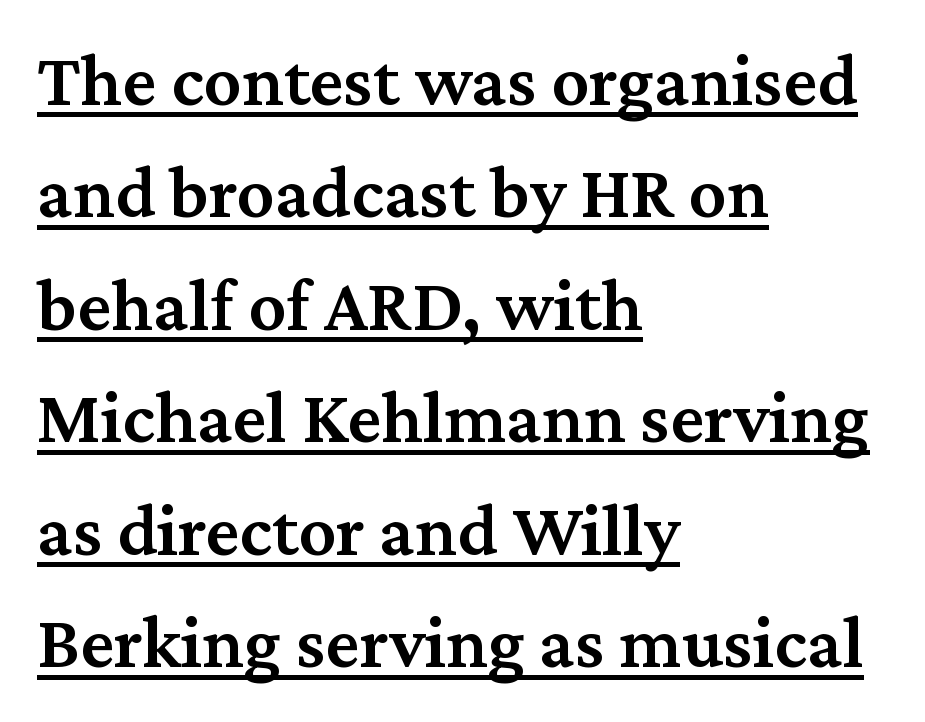
{"serif": "yes", "italic": "no", "bold": "semi", "weight": "semibold", "width": "normal", "stroke_contrast": "medium", "x_height": "medium", "monospaced": "no", "underline": "yes", "align": "left", "line_spacing": "normal", "line_spacing_ratio": 1.5, "letter_spacing": "normal", "letter_spacing_em": 0.0, "glyph_px": 75}
